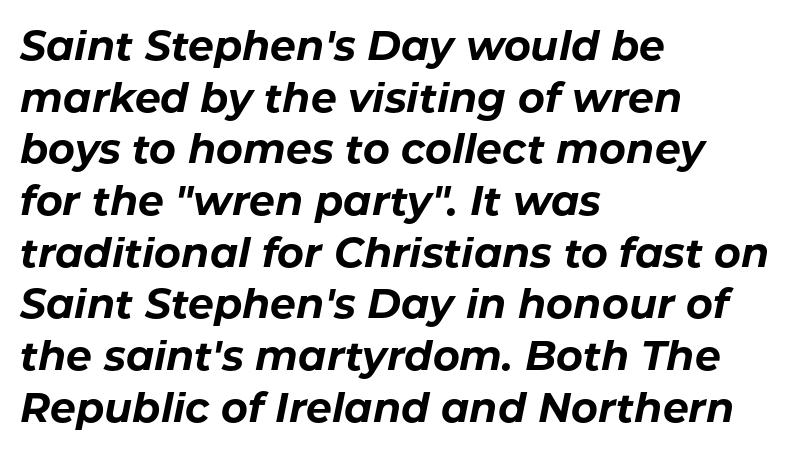
Q: Is the text bold? A: Yes.
Q: Is the text italic (slanted)? A: Yes, it leans right by about 11 degrees.
Q: Is the text underlined? A: No.
Q: How is the paragraph aligned? A: Left-aligned.
Q: Is the spacing between letters normal or unusually wide? A: Normal.
Q: Is the spacing between lines tight, normal or loose? A: Normal.
Q: Width (condensed, normal, or wide)? A: Normal.
Q: Stroke contrast? A: Low.
Q: x-height? A: Medium.
Q: Monospaced? A: No.
